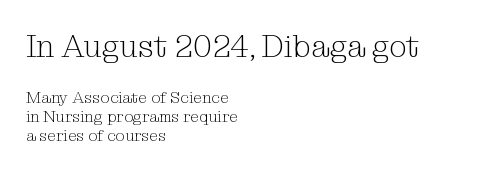
The image shows 31 px light serif type, upright; set left-aligned, line spacing 1.18x, normal letter spacing, not underlined; the first (top) block is 1.94x larger; medium stroke contrast and a medium x-height.
